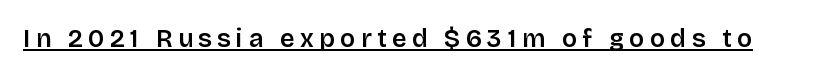
The image shows 25 px text type, upright; set unusually wide letter spacing (+0.22 em), underlined.
